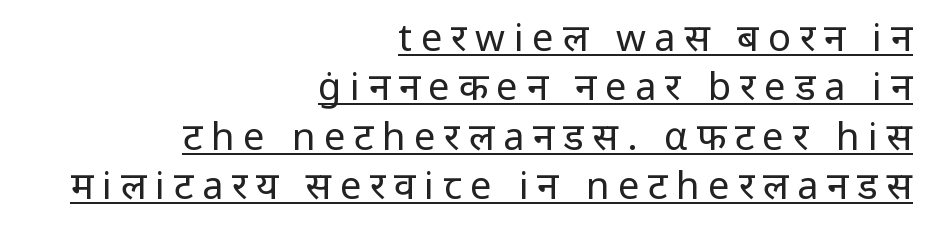
Q: Is the text bold? A: No.
Q: Is the text italic (slanted)? A: No, it is upright.
Q: Is the typeface a serif or a sans-serif typeface? A: Sans-serif.
Q: Is the text underlined? A: Yes.
Q: How is the paragraph aligned? A: Right-aligned.
Q: Is the spacing between letters normal or unusually wide? A: Unusually wide.
Q: Is the spacing between lines tight, normal or loose? A: Normal.
Q: Width (condensed, normal, or wide)? A: Normal.
Q: Stroke contrast? A: Low.
Q: x-height? A: Medium.
Q: Monospaced? A: No.
